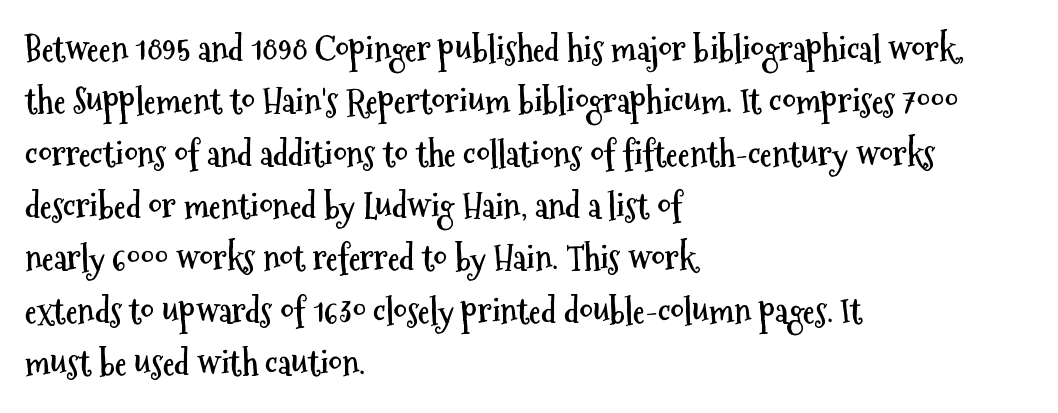
{"serif": "no", "italic": "no", "bold": "yes", "weight": "semibold", "width": "condensed", "stroke_contrast": "medium", "x_height": "medium", "monospaced": "no", "underline": "no", "align": "left", "line_spacing": "normal", "line_spacing_ratio": 1.54, "letter_spacing": "normal", "letter_spacing_em": 0.0, "glyph_px": 34}
